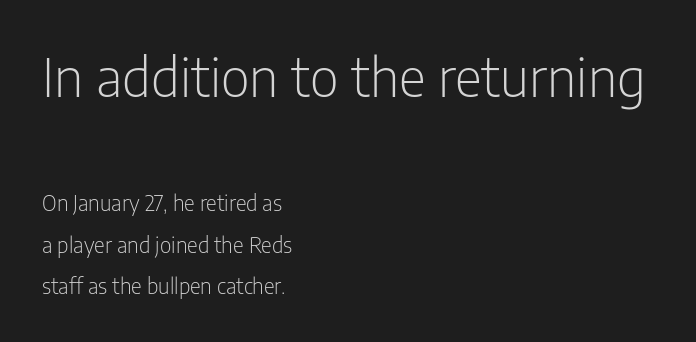
Line beginnings align vertically; line endings do not. A bare baseline throughout the passage. The strokes are not fattened; the text isn't bold. One glance says open: line gaps are wider than usual.
